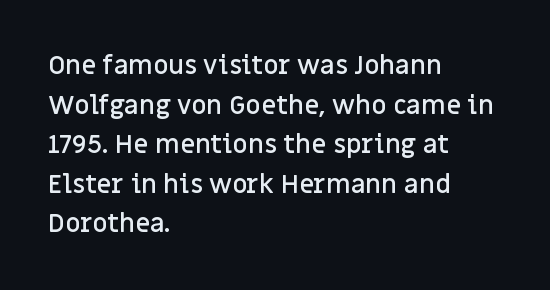
{"italic": "no", "bold": "semi", "underline": "no", "align": "left", "line_spacing": "normal", "line_spacing_ratio": 1.52, "letter_spacing": "normal", "letter_spacing_em": 0.0, "glyph_px": 26}
